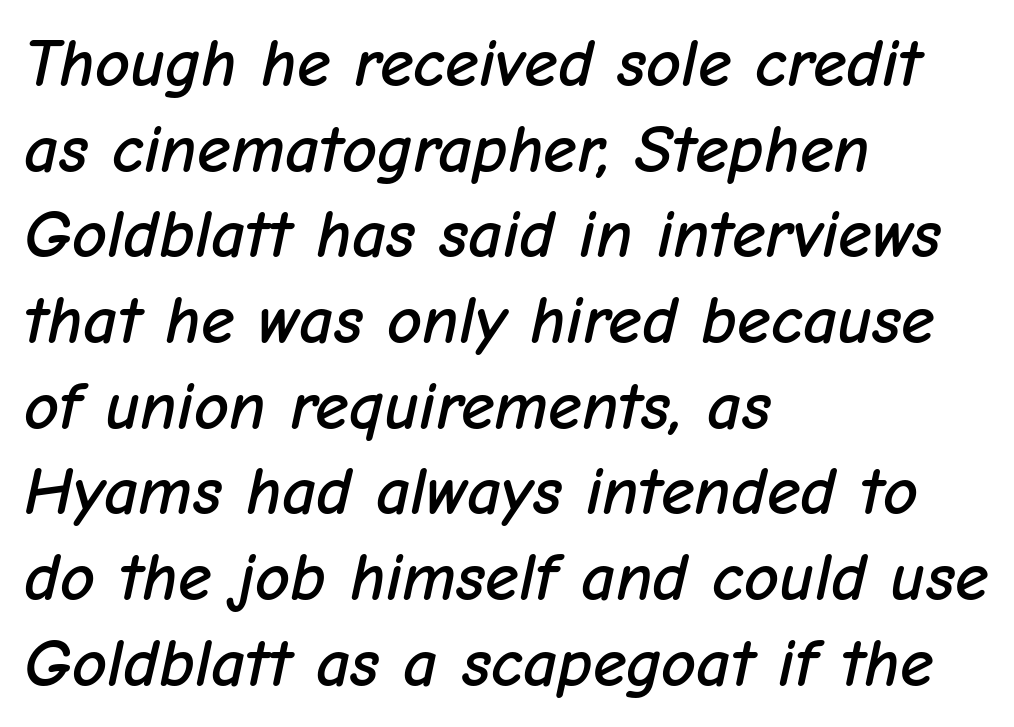
Q: Is the text italic (slanted)? A: Yes, it leans right by about 12 degrees.
Q: Is the text underlined? A: No.
Q: How is the paragraph aligned? A: Left-aligned.
Q: Is the spacing between letters normal or unusually wide? A: Normal.
Q: Is the spacing between lines tight, normal or loose? A: Normal.
Q: Width (condensed, normal, or wide)? A: Normal.
Q: Stroke contrast? A: Low.
Q: x-height? A: Medium.
Q: Monospaced? A: No.
